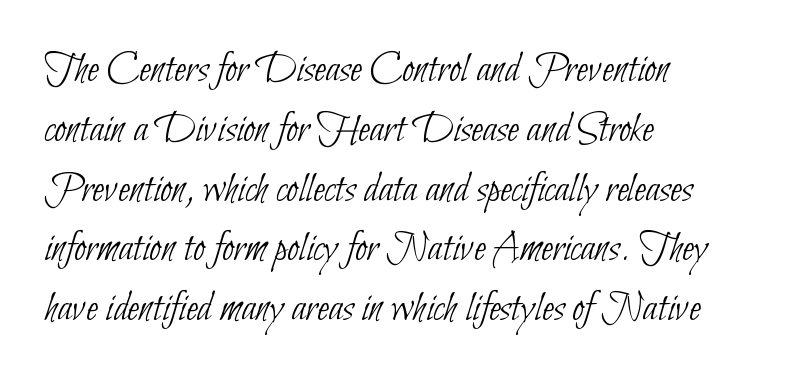
{"serif": "no", "bold": "no", "weight": "thin", "width": "condensed", "stroke_contrast": "low", "x_height": "small", "monospaced": "no", "underline": "no", "align": "left", "line_spacing": "normal", "line_spacing_ratio": 1.39, "letter_spacing": "normal", "letter_spacing_em": 0.0, "glyph_px": 43}
